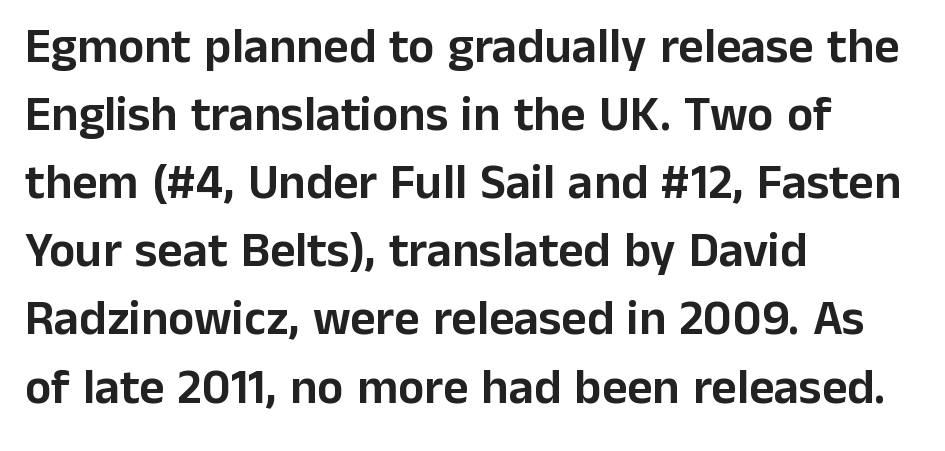
Q: Is the text italic (slanted)? A: No, it is upright.
Q: Is the typeface a serif or a sans-serif typeface? A: Sans-serif.
Q: Is the text underlined? A: No.
Q: How is the paragraph aligned? A: Left-aligned.
Q: Is the spacing between letters normal or unusually wide? A: Normal.
Q: Is the spacing between lines tight, normal or loose? A: Normal.
Q: Width (condensed, normal, or wide)? A: Normal.
Q: Stroke contrast? A: Low.
Q: x-height? A: Medium.
Q: Monospaced? A: No.
